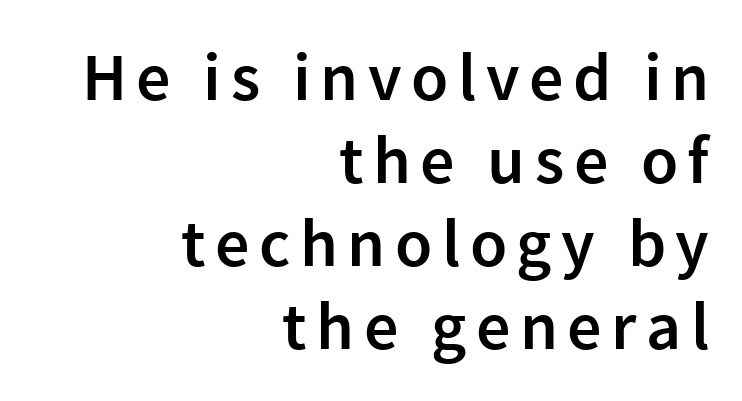
{"serif": "no", "italic": "no", "bold": "semi", "weight": "semibold", "width": "normal", "x_height": "medium", "monospaced": "no", "underline": "no", "align": "right", "line_spacing_ratio": 1.22, "glyph_px": 68}
